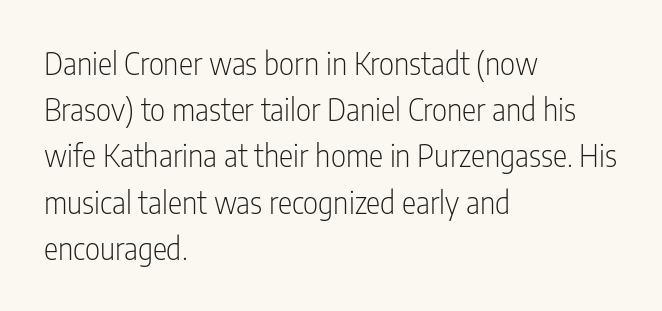
The image shows 30 px light, condensed sans-serif type, upright; set left-aligned, normal line spacing (1.54x), normal letter spacing, not underlined; low stroke contrast and a medium x-height.
